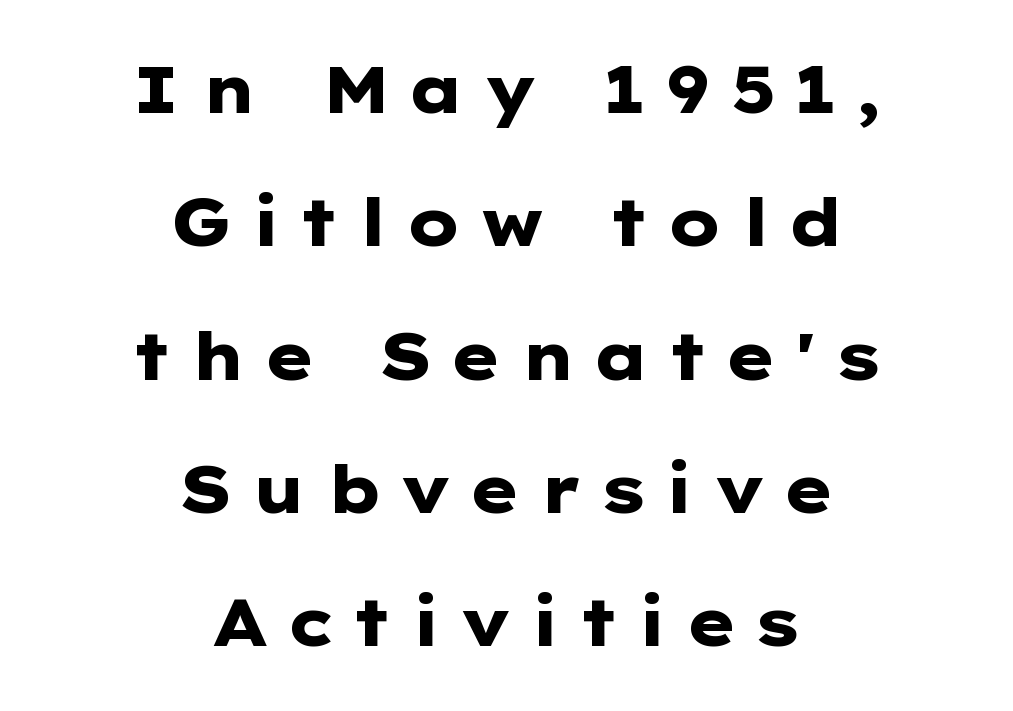
The image shows 66 px heavy, wide sans-serif type, upright; set centered, loose line spacing (2.02x), unusually wide letter spacing (+0.26 em), not underlined; low stroke contrast and a medium x-height.
